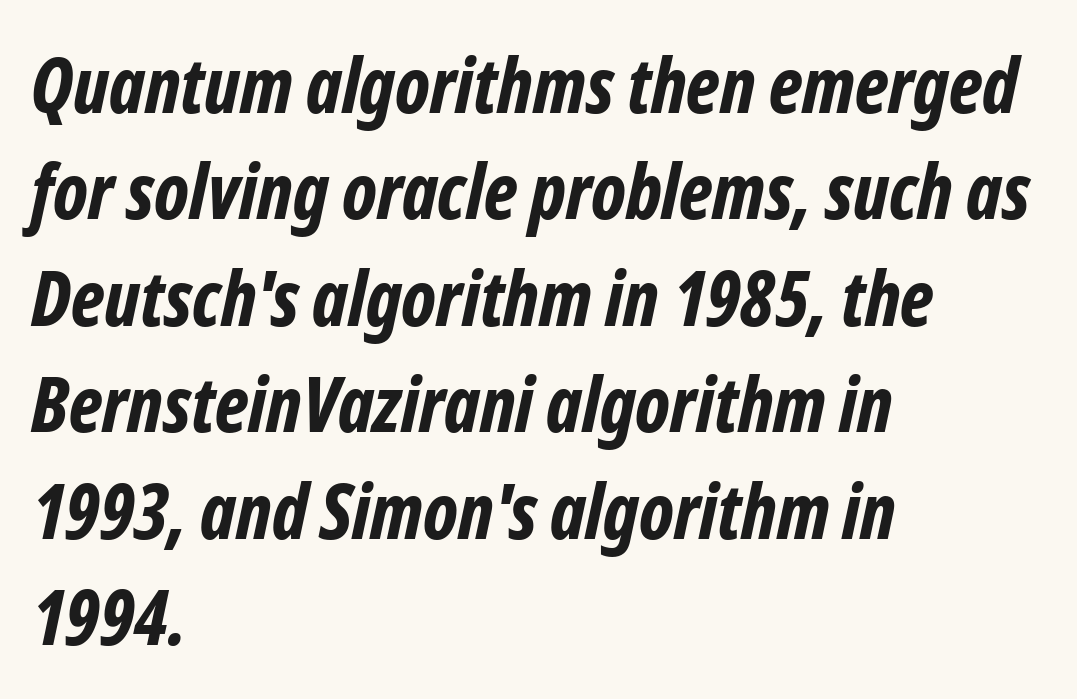
The image shows 76 px bold, condensed type, italic (leaning right); set left-aligned, normal line spacing (1.4x), normal letter spacing, not underlined; low stroke contrast and a medium x-height.
